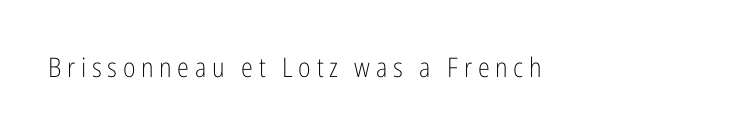
The image shows 27 px text type, upright; set unusually wide letter spacing (+0.21 em), not underlined.
